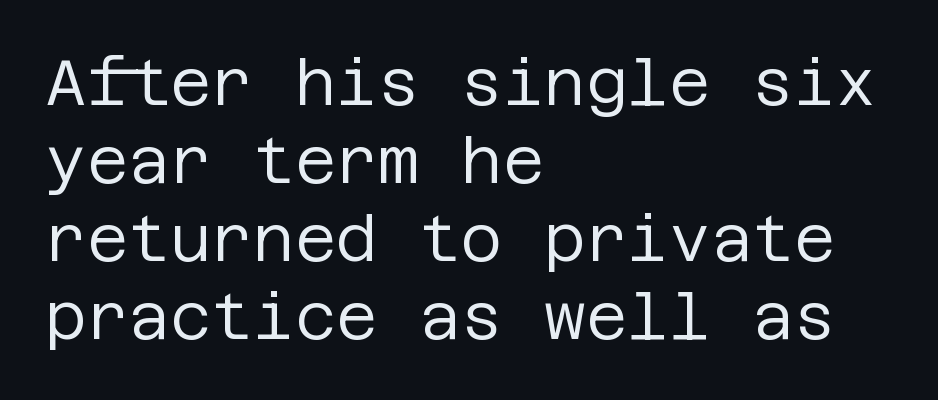
Q: Is the text bold? A: No.
Q: Is the text italic (slanted)? A: No, it is upright.
Q: Is the typeface a serif or a sans-serif typeface? A: Sans-serif.
Q: Is the text underlined? A: No.
Q: How is the paragraph aligned? A: Left-aligned.
Q: Is the spacing between letters normal or unusually wide? A: Normal.
Q: Width (condensed, normal, or wide)? A: Normal.
Q: Stroke contrast? A: Low.
Q: x-height? A: Large.
